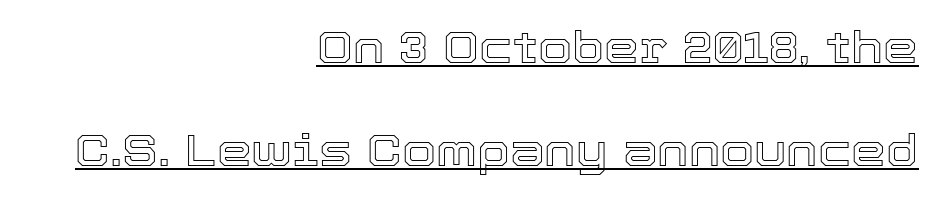
{"italic": "no", "width": "normal", "x_height": "medium", "monospaced": "no", "underline": "yes", "align": "right", "line_spacing": "loose", "line_spacing_ratio": 2.33, "letter_spacing": "normal", "letter_spacing_em": 0.0, "glyph_px": 44}
